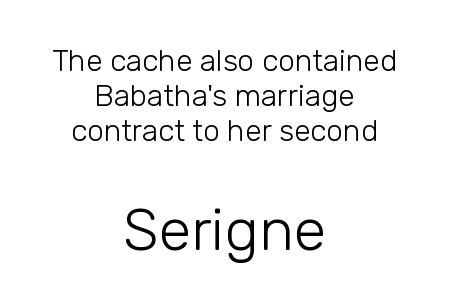
Q: Is the text bold? A: No.
Q: Is the text italic (slanted)? A: No, it is upright.
Q: Is the typeface a serif or a sans-serif typeface? A: Sans-serif.
Q: Is the text underlined? A: No.
Q: How is the paragraph aligned? A: Centered.
Q: Is the spacing between letters normal or unusually wide? A: Normal.
Q: Which block of text is set in a larger size, the first (top) or the second (bottom)? A: The second (bottom) one.
Q: Width (condensed, normal, or wide)? A: Normal.
Q: Stroke contrast? A: Low.
Q: x-height? A: Medium.
Q: Monospaced? A: No.
